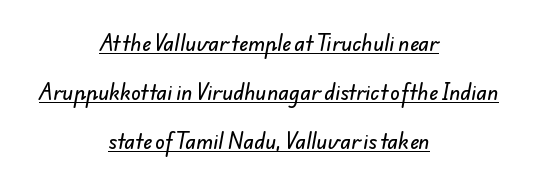
The image shows 20 px text type; set centered, loose line spacing (2.46x), normal letter spacing, underlined.
